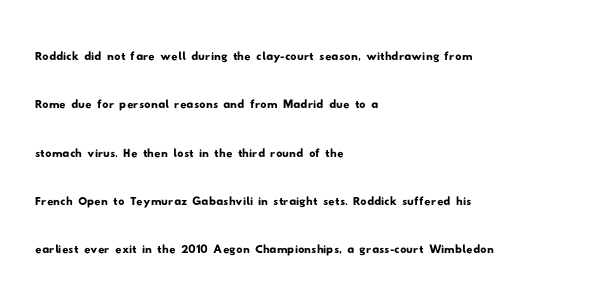
Q: Is the typeface a serif or a sans-serif typeface? A: Sans-serif.
Q: Is the text underlined? A: No.
Q: How is the paragraph aligned? A: Left-aligned.
Q: Is the spacing between letters normal or unusually wide? A: Normal.
Q: Is the spacing between lines tight, normal or loose? A: Normal.
Q: Width (condensed, normal, or wide)? A: Wide.
Q: Stroke contrast? A: Low.
Q: x-height? A: Small.
Q: Monospaced? A: No.
